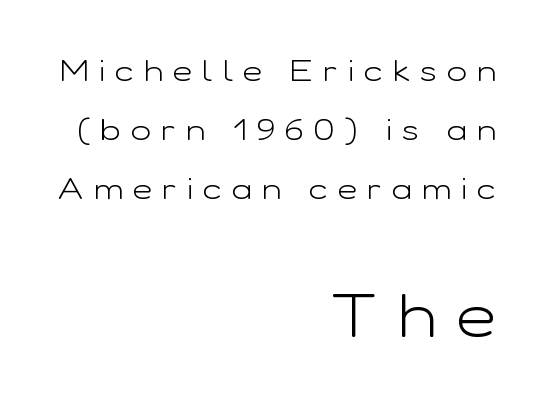
A student would call this right alignment; a typographer would say flush right, rag left. Caption: upper text group reduced, lower text group enlarged. Compared with typical paragraphs, the rows here are farther apart. These lines are composed in type without serifs. Display-style spreading of the glyphs; the letterfit is very open. Italic? Not at all — the glyphs are vertical.
